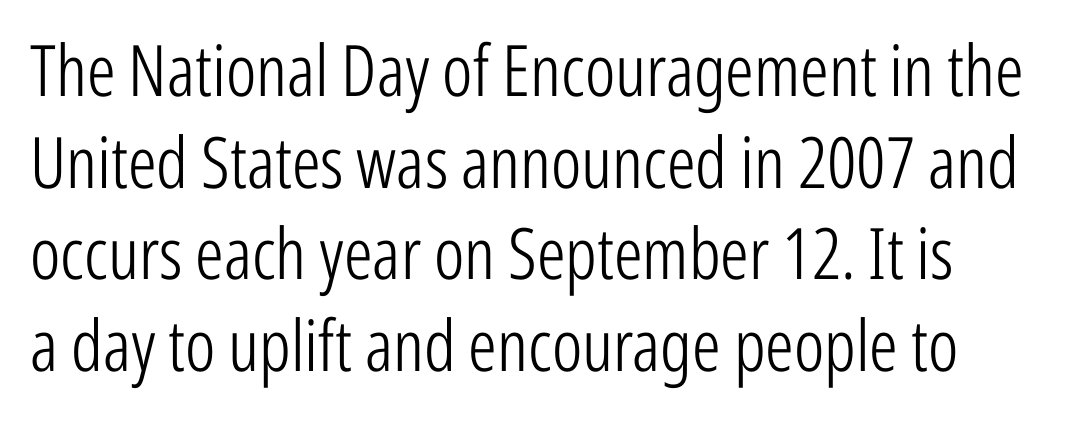
{"serif": "no", "italic": "no", "bold": "no", "weight": "light", "width": "condensed", "stroke_contrast": "low", "x_height": "medium", "monospaced": "no", "underline": "no", "line_spacing": "normal", "line_spacing_ratio": 1.29, "letter_spacing": "normal", "letter_spacing_em": 0.0, "glyph_px": 71}
